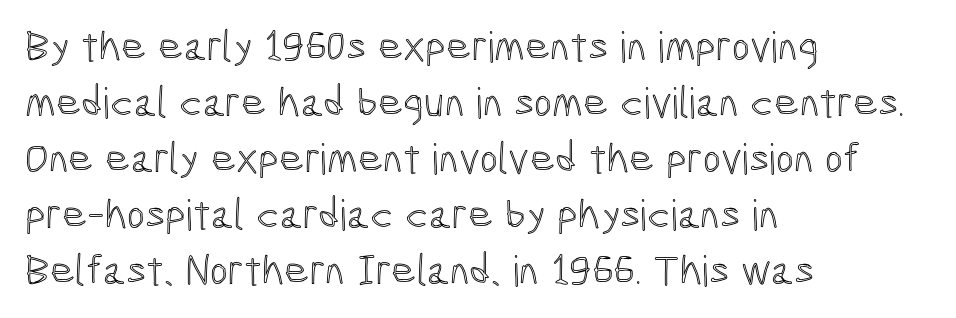
{"italic": "no", "width": "condensed", "x_height": "medium", "monospaced": "no", "underline": "no", "align": "left", "line_spacing": "normal", "line_spacing_ratio": 1.3, "letter_spacing": "normal", "letter_spacing_em": 0.0, "glyph_px": 43}
